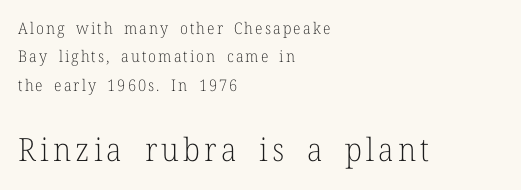
Q: Is the text bold? A: No.
Q: Is the text italic (slanted)? A: No, it is upright.
Q: Is the typeface a serif or a sans-serif typeface? A: Serif.
Q: Is the text underlined? A: No.
Q: How is the paragraph aligned? A: Left-aligned.
Q: Which block of text is set in a larger size, the first (top) or the second (bottom)? A: The second (bottom) one.
Q: Width (condensed, normal, or wide)? A: Normal.
Q: Stroke contrast? A: Low.
Q: x-height? A: Medium.
Q: Monospaced? A: No.
